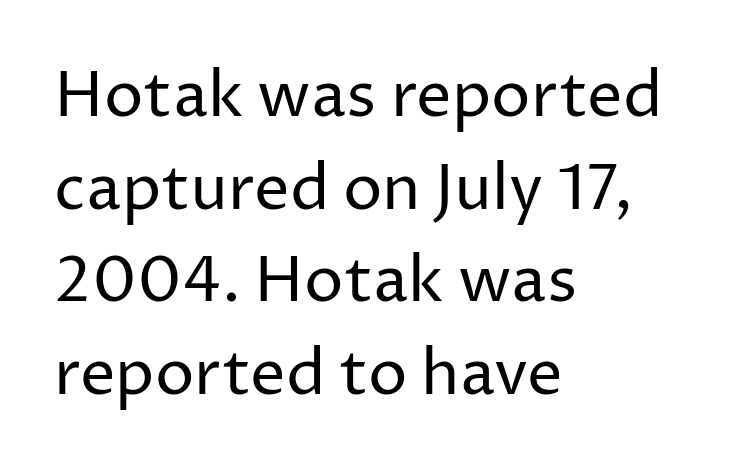
The image shows 63 px regular-weight sans-serif type, upright; set left-aligned, normal line spacing (1.47x), normal letter spacing, not underlined; low stroke contrast and a medium x-height.
